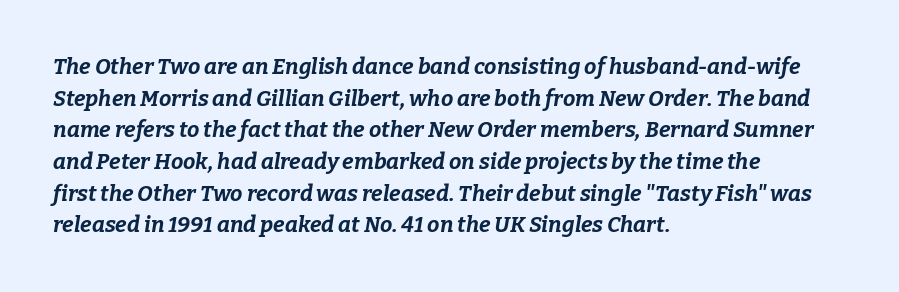
The lines sit at an ordinary, default distance from one another. Typographic density is high because the face is bold. The rendering anchors every line to the left-hand side. Lines of text with bare space underneath.
